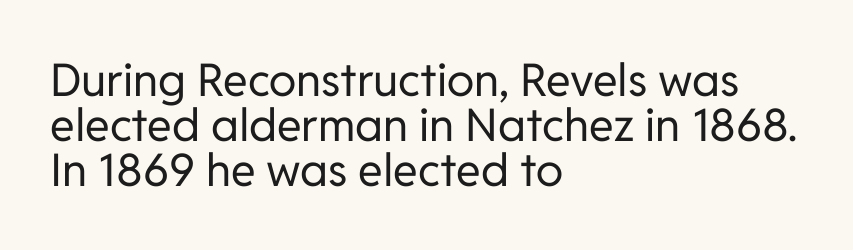
Q: Is the text bold? A: No.
Q: Is the text italic (slanted)? A: No, it is upright.
Q: Is the typeface a serif or a sans-serif typeface? A: Sans-serif.
Q: Is the text underlined? A: No.
Q: How is the paragraph aligned? A: Left-aligned.
Q: Is the spacing between letters normal or unusually wide? A: Normal.
Q: Is the spacing between lines tight, normal or loose? A: Tight.
Q: Width (condensed, normal, or wide)? A: Normal.
Q: Stroke contrast? A: Low.
Q: x-height? A: Medium.
Q: Monospaced? A: No.
